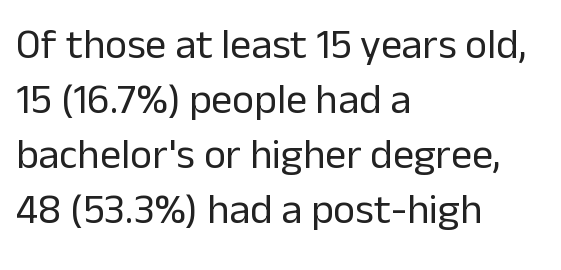
Is the stroke heavy? The answer is a plain regular-or-lighter. The font's upright variant was chosen for this text. If you drew a ruler down the left edge, every line would touch it. The rendering uses natural spacing where letterforms have individual widths. Normally led — the rows are evenly, conventionally spaced.
